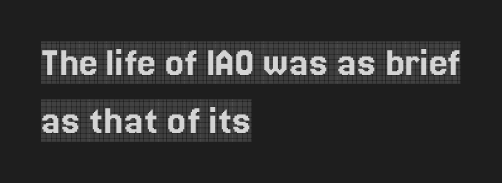
Q: Is the text italic (slanted)? A: No, it is upright.
Q: Is the typeface a serif or a sans-serif typeface? A: Serif.
Q: Is the text underlined? A: No.
Q: How is the paragraph aligned? A: Left-aligned.
Q: Is the spacing between letters normal or unusually wide? A: Normal.
Q: Is the spacing between lines tight, normal or loose? A: Normal.
Q: Width (condensed, normal, or wide)? A: Condensed.
Q: x-height? A: Large.
Q: Monospaced? A: No.
